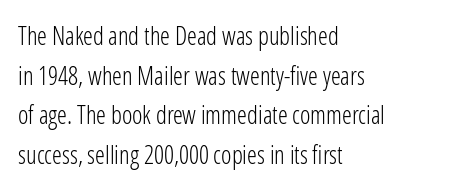
{"italic": "no", "bold": "no", "underline": "no", "align": "left", "line_spacing": "normal", "line_spacing_ratio": 1.59, "letter_spacing": "normal", "letter_spacing_em": 0.0, "glyph_px": 25}
